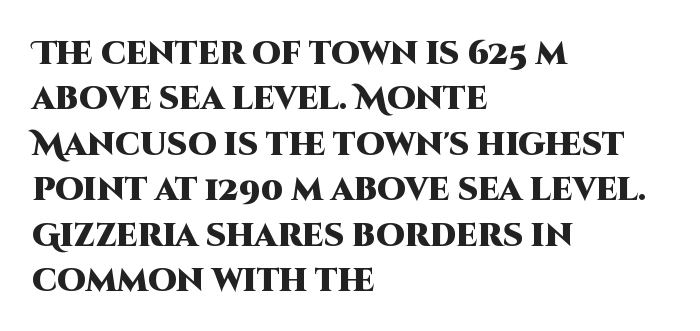
Q: Is the text bold? A: Yes.
Q: Is the text italic (slanted)? A: No, it is upright.
Q: Is the typeface a serif or a sans-serif typeface? A: Sans-serif.
Q: Is the text underlined? A: No.
Q: How is the paragraph aligned? A: Left-aligned.
Q: Is the spacing between letters normal or unusually wide? A: Normal.
Q: Is the spacing between lines tight, normal or loose? A: Normal.
Q: Width (condensed, normal, or wide)? A: Normal.
Q: Stroke contrast? A: High.
Q: x-height? A: Large.
Q: Monospaced? A: No.
